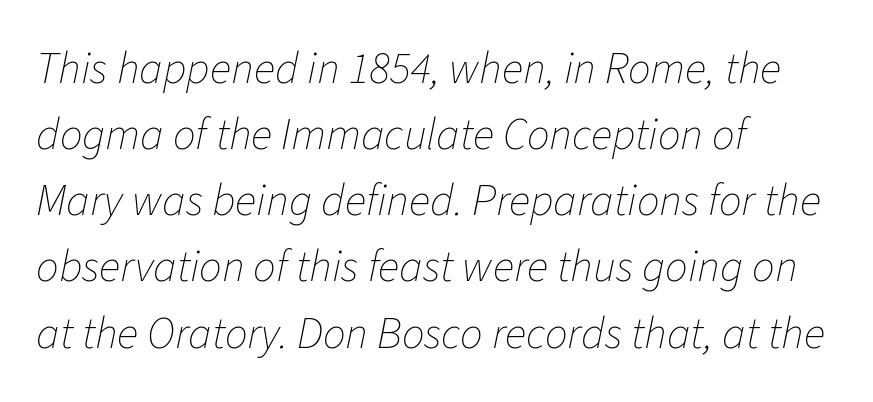
{"italic": "yes", "lean": "right", "slant_degrees": 11, "bold": "no", "weight": "thin", "width": "normal", "stroke_contrast": "low", "x_height": "medium", "monospaced": "no", "underline": "no", "align": "left", "line_spacing": "normal", "line_spacing_ratio": 1.47, "letter_spacing": "normal", "letter_spacing_em": 0.0, "glyph_px": 45}
